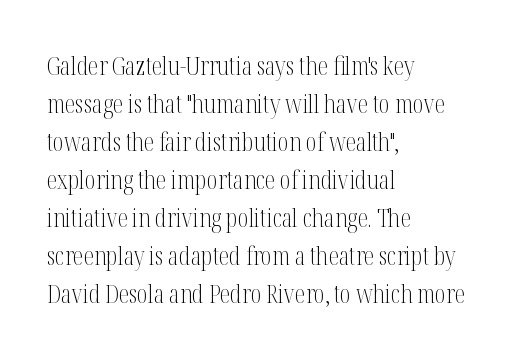
Q: Is the text bold? A: No.
Q: Is the text italic (slanted)? A: No, it is upright.
Q: Is the text underlined? A: No.
Q: How is the paragraph aligned? A: Left-aligned.
Q: Is the spacing between letters normal or unusually wide? A: Normal.
Q: Is the spacing between lines tight, normal or loose? A: Normal.
